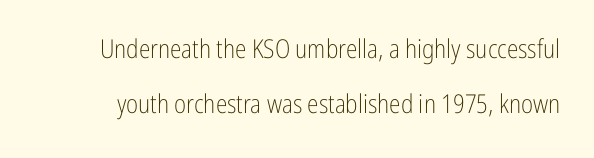
Q: Is the text bold? A: No.
Q: Is the text italic (slanted)? A: No, it is upright.
Q: Is the text underlined? A: No.
Q: Is the spacing between letters normal or unusually wide? A: Normal.
Q: Is the spacing between lines tight, normal or loose? A: Loose.
